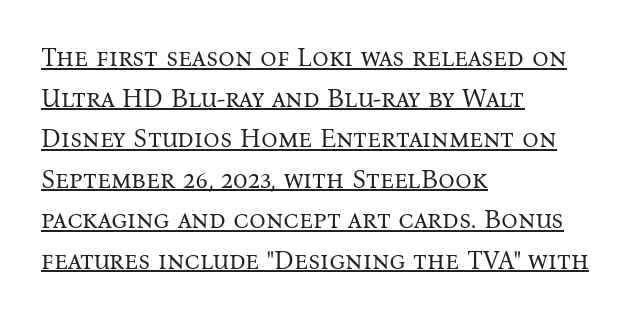
Notice how descenders clear the ascenders below comfortably — that's standard leading. The font is comparable to plain body text, perhaps lighter. The horizontal fit of the characters is conventional and even. Designer's note — italics off, roman on. Horizontally, the lines are justified to the leading edge only. This rendering features underlined lettering.
